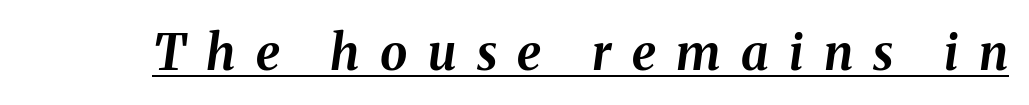
The image shows 49 px bold type, italic (leaning right); set unusually wide letter spacing (+0.42 em), underlined; medium stroke contrast and a medium x-height.
